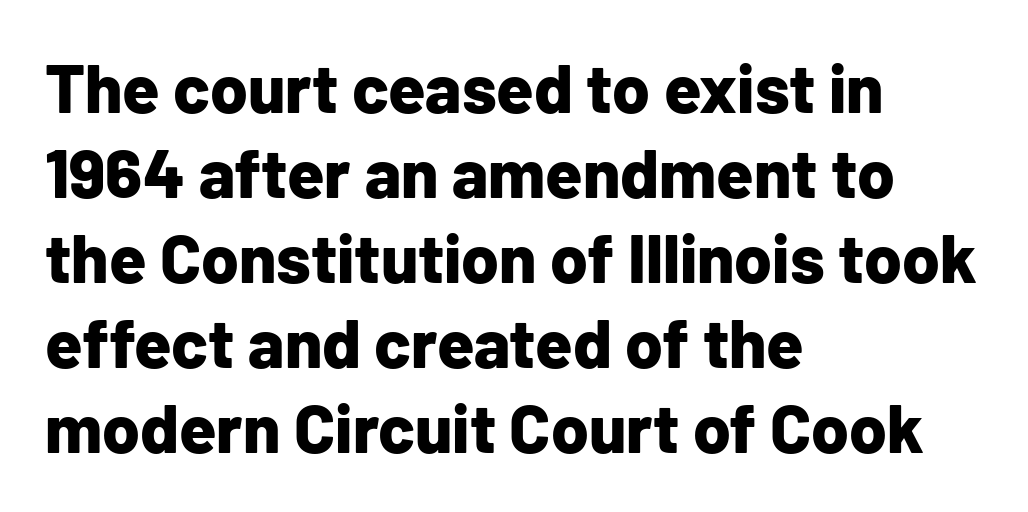
Q: Is the text bold? A: Yes.
Q: Is the text italic (slanted)? A: No, it is upright.
Q: Is the typeface a serif or a sans-serif typeface? A: Sans-serif.
Q: Is the text underlined? A: No.
Q: How is the paragraph aligned? A: Left-aligned.
Q: Is the spacing between letters normal or unusually wide? A: Normal.
Q: Is the spacing between lines tight, normal or loose? A: Normal.
Q: Width (condensed, normal, or wide)? A: Normal.
Q: Stroke contrast? A: Low.
Q: x-height? A: Medium.
Q: Monospaced? A: No.
